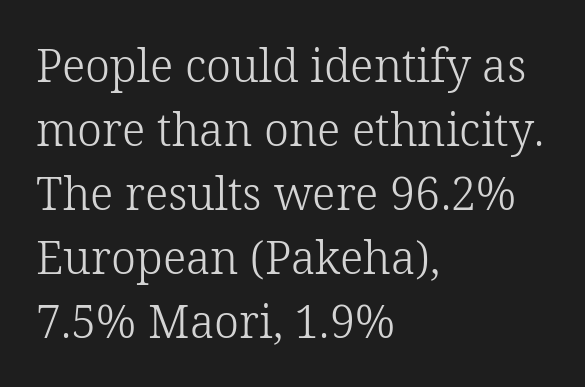
The image shows 45 px light serif type, upright; set left-aligned, normal line spacing (1.42x), normal letter spacing, not underlined; low stroke contrast and a medium x-height.
